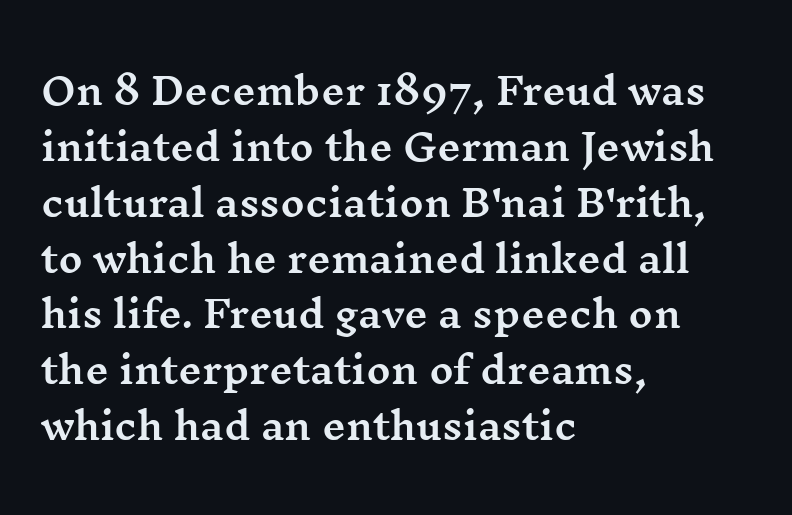
Q: Is the text italic (slanted)? A: No, it is upright.
Q: Is the typeface a serif or a sans-serif typeface? A: Serif.
Q: Is the text underlined? A: No.
Q: How is the paragraph aligned? A: Left-aligned.
Q: Is the spacing between letters normal or unusually wide? A: Normal.
Q: Is the spacing between lines tight, normal or loose? A: Normal.
Q: Width (condensed, normal, or wide)? A: Wide.
Q: Stroke contrast? A: Medium.
Q: x-height? A: Medium.
Q: Monospaced? A: No.
